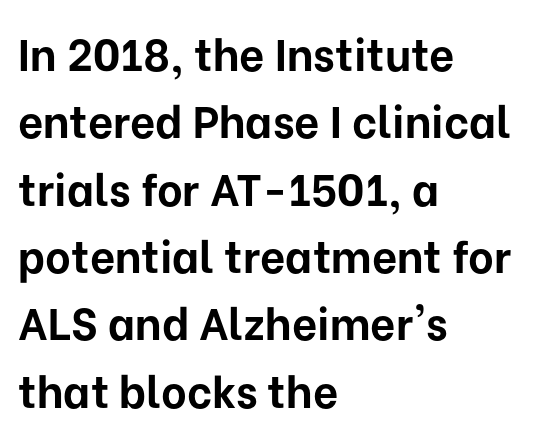
This sample has the flowing, uneven cadence of proportional lettering. How heavy is the stroke? Heavy — this is a bold. Descenders hang freely into open space. Unlike italic type, these characters show no tilt at all.
